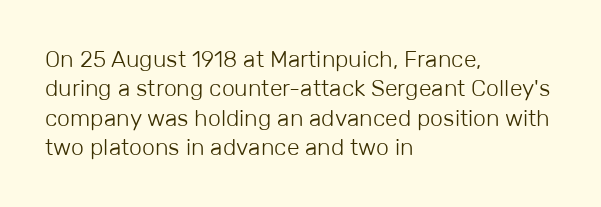
The image shows 23 px text type, upright; set left-aligned, normal line spacing (1.28x), normal letter spacing, not underlined.
